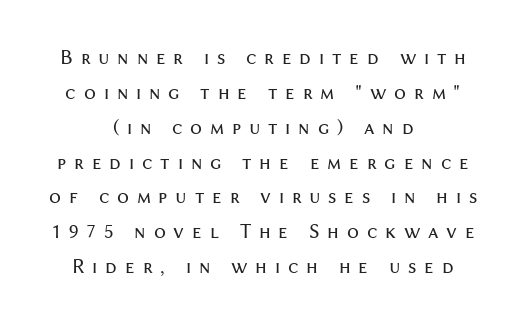
{"italic": "no", "bold": "no", "underline": "no", "align": "center", "line_spacing": "normal", "line_spacing_ratio": 1.66, "letter_spacing": "wide", "letter_spacing_em": 0.37, "glyph_px": 21}
